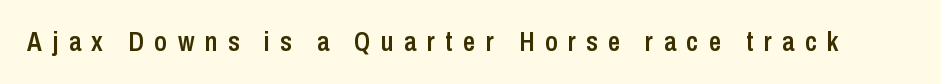
Q: Is the text bold? A: Semi-bold.
Q: Is the text italic (slanted)? A: No, it is upright.
Q: Is the text underlined? A: No.
Q: Is the spacing between letters normal or unusually wide? A: Unusually wide.
